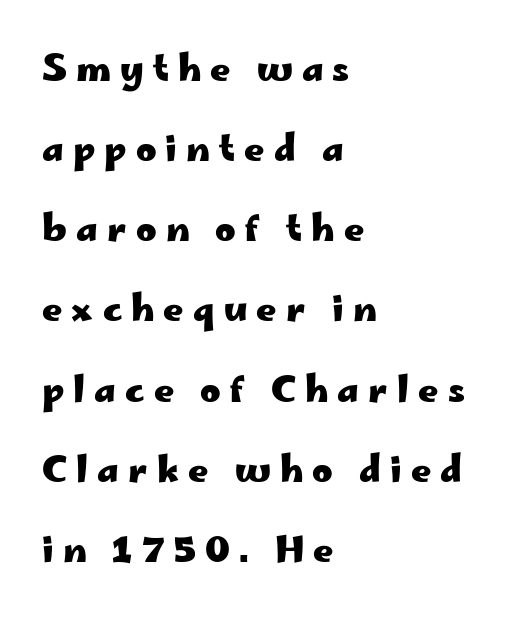
The string is rendered with underlining switched off. You could not count columns in this text — the font is proportionally spaced. Caption: bold face, heavy strokes. Students, observe: this is what heavily led, spacious text looks like. Rendered with straight, roman letterforms. Inter-character spacing is expanded well beyond the font's built-in metrics.
